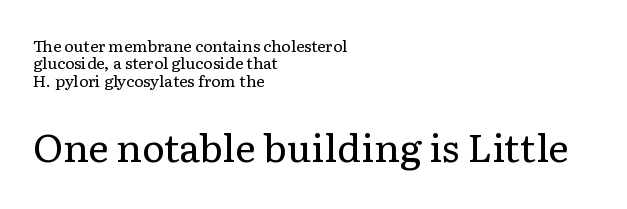
In terms of posture, this sample is upright. Characters follow at the spacing the type designer built in. The rendering uses natural spacing where letterforms have individual widths. Decoration check: the copy has no underline. Bigger letters appear in the bottom chunk; the top chunk is reduced.
